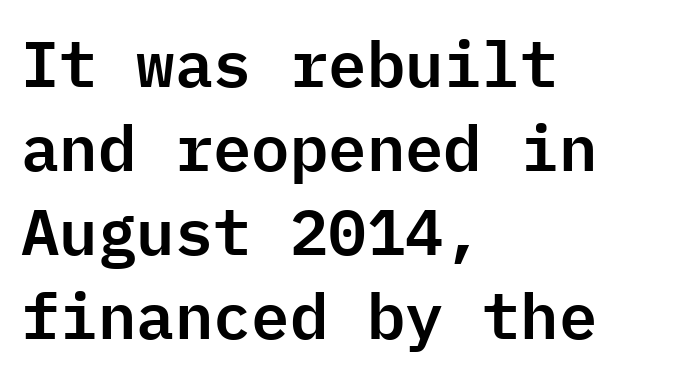
Q: Is the text italic (slanted)? A: No, it is upright.
Q: Is the typeface a serif or a sans-serif typeface? A: Sans-serif.
Q: Is the text underlined? A: No.
Q: How is the paragraph aligned? A: Left-aligned.
Q: Is the spacing between letters normal or unusually wide? A: Normal.
Q: Is the spacing between lines tight, normal or loose? A: Normal.
Q: Width (condensed, normal, or wide)? A: Normal.
Q: Stroke contrast? A: Low.
Q: x-height? A: Medium.
Q: Monospaced? A: Yes.
